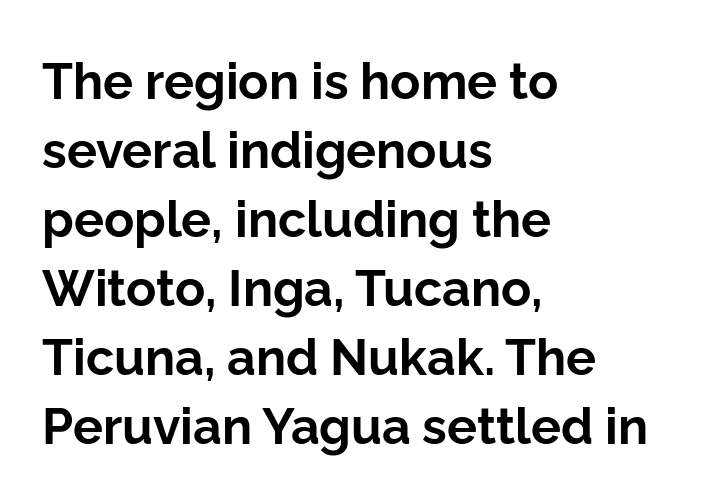
{"serif": "no", "italic": "no", "bold": "yes", "weight": "bold", "width": "normal", "stroke_contrast": "low", "x_height": "medium", "monospaced": "no", "underline": "no", "align": "left", "line_spacing": "normal", "line_spacing_ratio": 1.38, "letter_spacing": "normal", "letter_spacing_em": 0.0, "glyph_px": 50}
